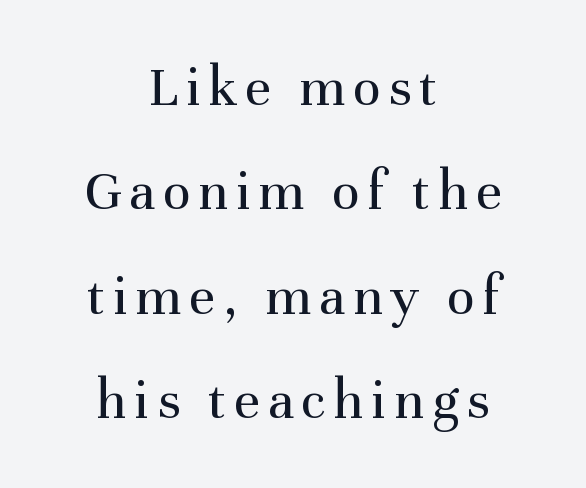
Q: Is the text bold? A: No.
Q: Is the text italic (slanted)? A: No, it is upright.
Q: Is the typeface a serif or a sans-serif typeface? A: Serif.
Q: Is the text underlined? A: No.
Q: How is the paragraph aligned? A: Centered.
Q: Width (condensed, normal, or wide)? A: Normal.
Q: Stroke contrast? A: Medium.
Q: x-height? A: Medium.
Q: Monospaced? A: No.
